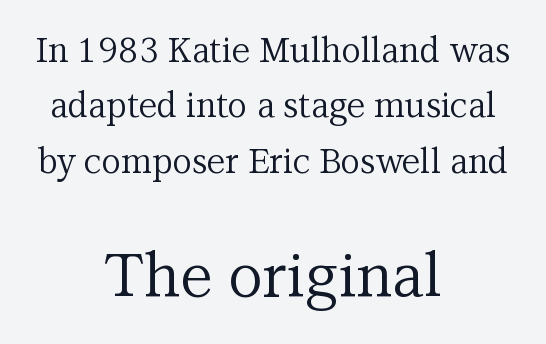
{"serif": "yes", "italic": "no", "bold": "no", "weight": "regular", "width": "normal", "stroke_contrast": "medium", "x_height": "medium", "monospaced": "no", "underline": "no", "align": "center", "line_spacing": "normal", "line_spacing_ratio": 1.63, "letter_spacing": "normal", "letter_spacing_em": 0.0, "larger_block": "second", "size_ratio": 1.76, "glyph_px": 60}
